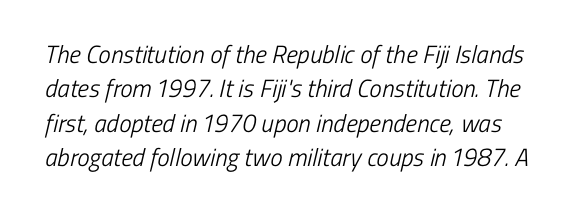
The image shows 25 px text type; set normal line spacing (1.38x), normal letter spacing, not underlined.
